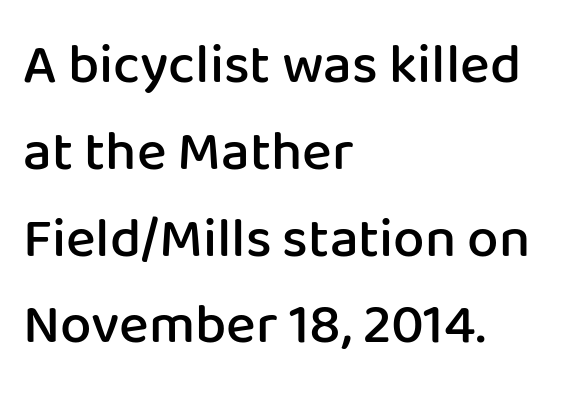
Q: Is the text bold? A: Semi-bold.
Q: Is the text italic (slanted)? A: No, it is upright.
Q: Is the typeface a serif or a sans-serif typeface? A: Sans-serif.
Q: Is the text underlined? A: No.
Q: How is the paragraph aligned? A: Left-aligned.
Q: Is the spacing between letters normal or unusually wide? A: Normal.
Q: Is the spacing between lines tight, normal or loose? A: Normal.
Q: Width (condensed, normal, or wide)? A: Normal.
Q: Stroke contrast? A: Low.
Q: x-height? A: Medium.
Q: Monospaced? A: No.
